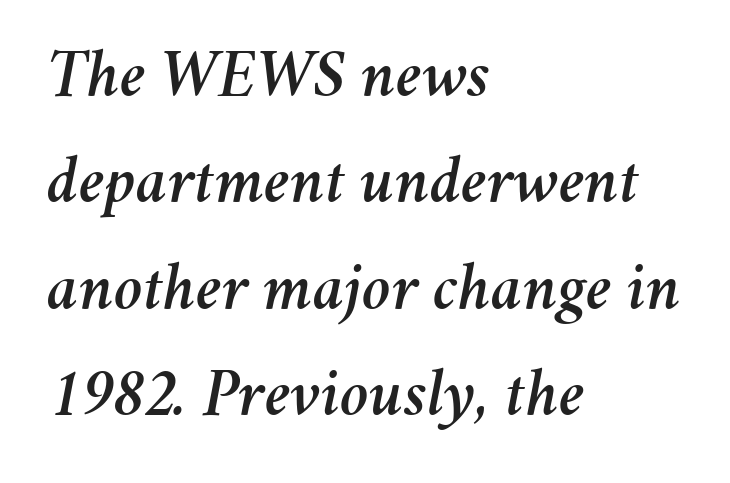
The leading is moderate, giving the passage an even texture. Yep, that's italic — everything's leaning. Check under the words: just untouched page. Typeset ragged right — the left edge is the straight one. A typesetter would call this proportional, since set widths differ per character. Tracking value appears to be zero — textbook default spacing.
